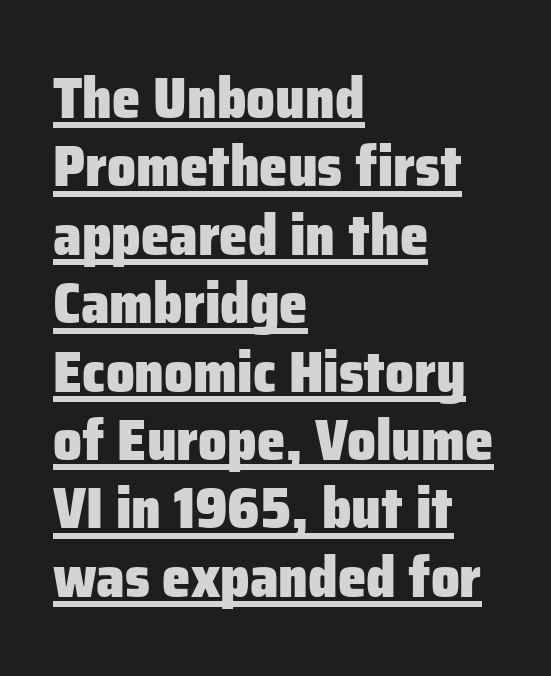
Caption: standard tracking, unaltered. Posture: vertical. Do the characters align in a grid? No, the font is proportional. Which margin do the lines hug? The left one — the right edge is uneven. What weight is shown? A full bold with thick strokes.
